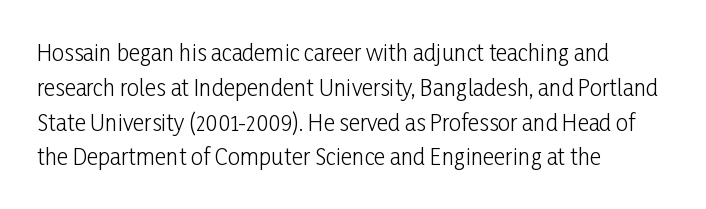
{"italic": "no", "bold": "no", "underline": "no", "align": "left", "line_spacing": "normal", "line_spacing_ratio": 1.58, "letter_spacing": "normal", "letter_spacing_em": 0.0, "glyph_px": 22}
